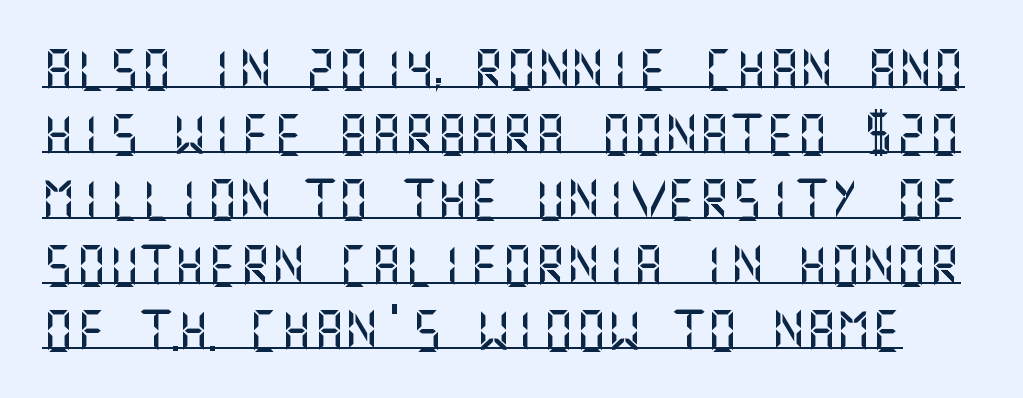
The image shows 41 px sans-serif type, upright; set normal line spacing (1.59x), normal letter spacing, underlined; medium stroke contrast and a large x-height.
